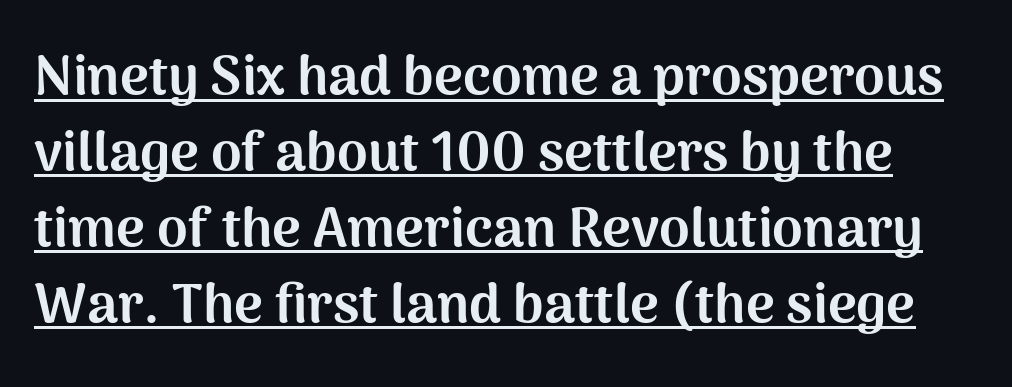
Q: Is the text bold? A: Yes.
Q: Is the text italic (slanted)? A: No, it is upright.
Q: Is the typeface a serif or a sans-serif typeface? A: Sans-serif.
Q: Is the text underlined? A: Yes.
Q: Is the spacing between letters normal or unusually wide? A: Normal.
Q: Is the spacing between lines tight, normal or loose? A: Normal.
Q: Width (condensed, normal, or wide)? A: Normal.
Q: Stroke contrast? A: Medium.
Q: x-height? A: Medium.
Q: Monospaced? A: No.
